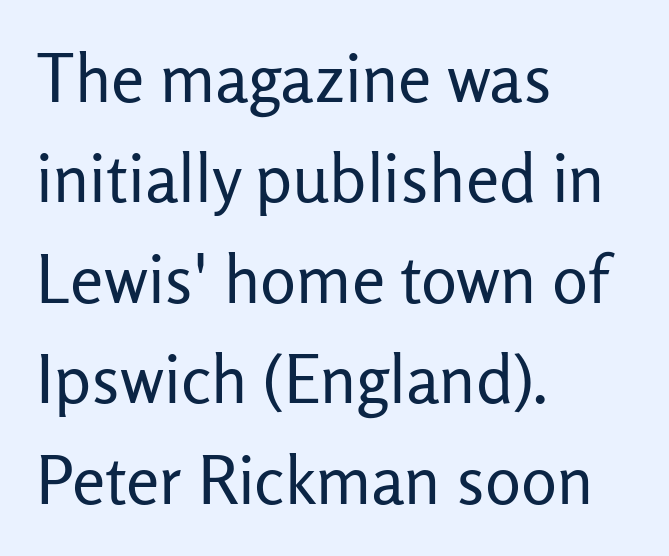
{"serif": "no", "italic": "no", "bold": "no", "weight": "regular", "width": "normal", "stroke_contrast": "low", "x_height": "medium", "monospaced": "no", "underline": "no", "align": "left", "line_spacing": "normal", "line_spacing_ratio": 1.5, "letter_spacing": "normal", "letter_spacing_em": 0.0, "glyph_px": 67}
